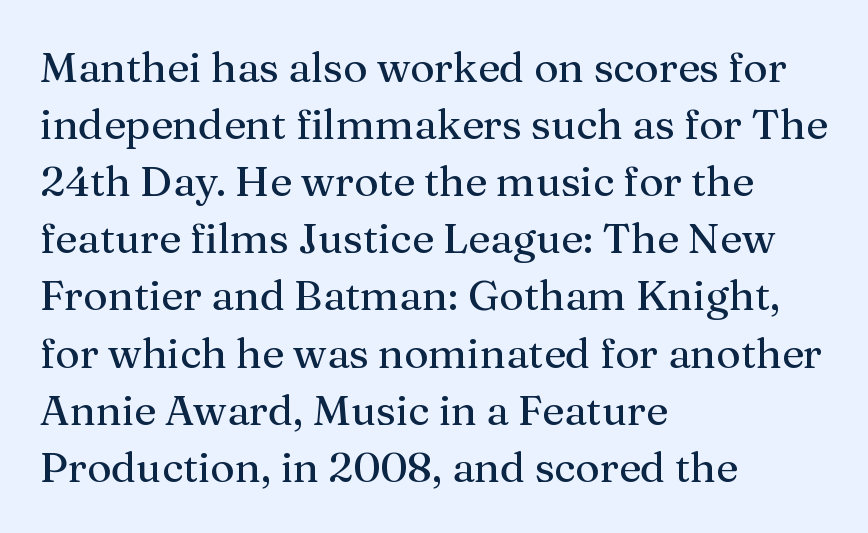
The image shows 42 px serif type, upright; set left-aligned, normal line spacing (1.36x), normal letter spacing, not underlined; medium stroke contrast and a medium x-height.
